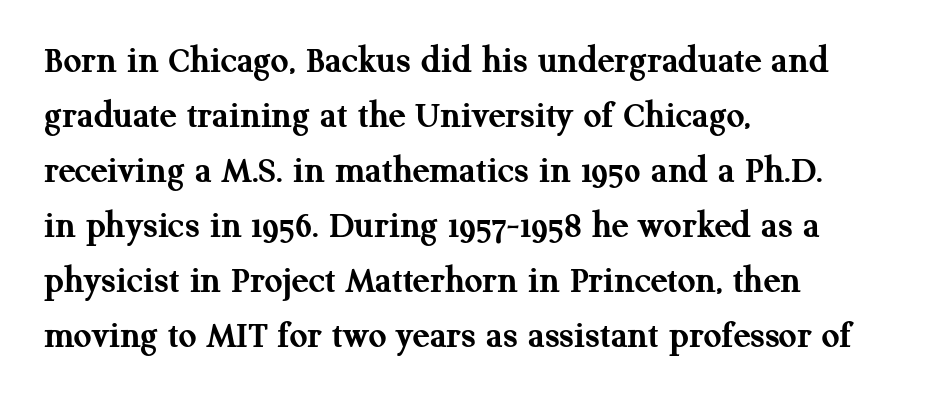
The image shows 39 px semibold serif type, upright; set left-aligned, normal line spacing (1.41x), normal letter spacing, not underlined; medium stroke contrast and a medium x-height.
